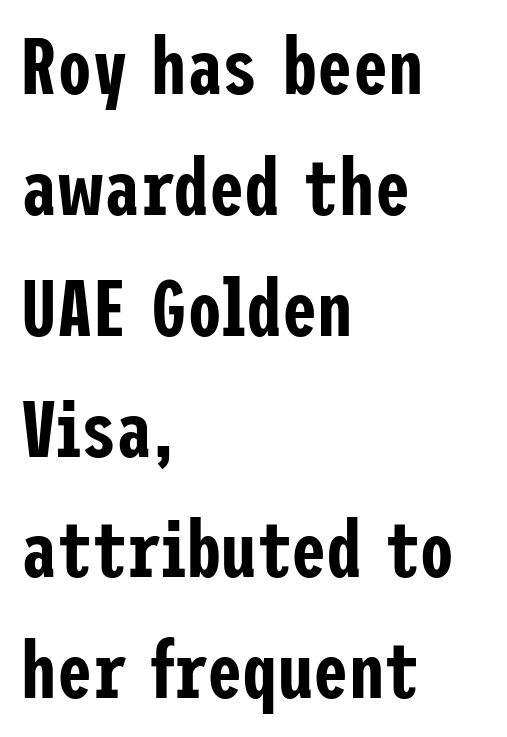
{"serif": "no", "italic": "no", "width": "condensed", "stroke_contrast": "low", "x_height": "medium", "underline": "no", "align": "left", "line_spacing": "normal", "line_spacing_ratio": 1.53, "letter_spacing": "normal", "letter_spacing_em": 0.0, "glyph_px": 79}
